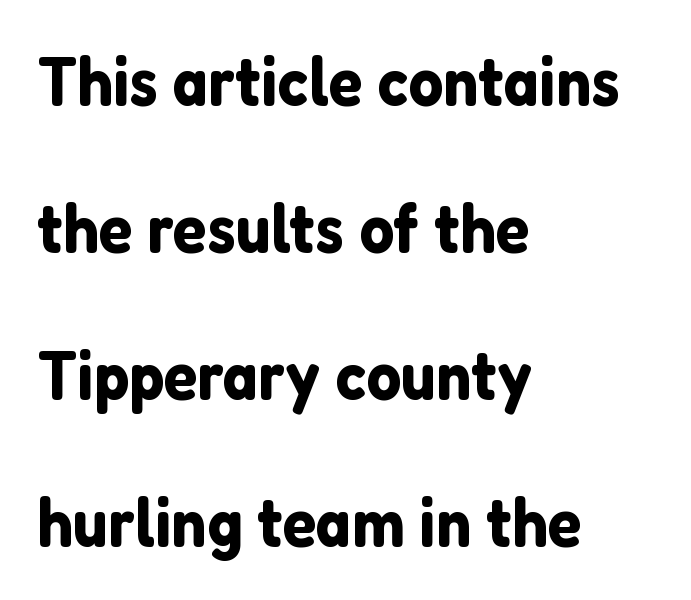
Tracking value appears to be zero — textbook default spacing. In terms of letterform style, serifs are entirely absent. The rag falls on the right side of this text block. It's the straight-up-and-down kind of type.
